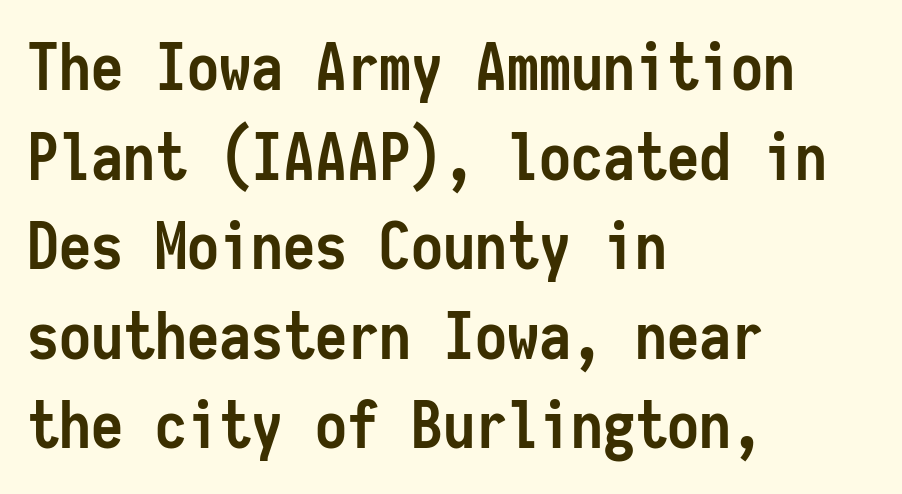
The characters display no serif detailing; their extremities are plain. Regarding leading, the lines here are spaced in the standard way. The rendering keeps characters at their native spacing. Is this a fixed-width face? Yes — each glyph sits in an identical cell.
